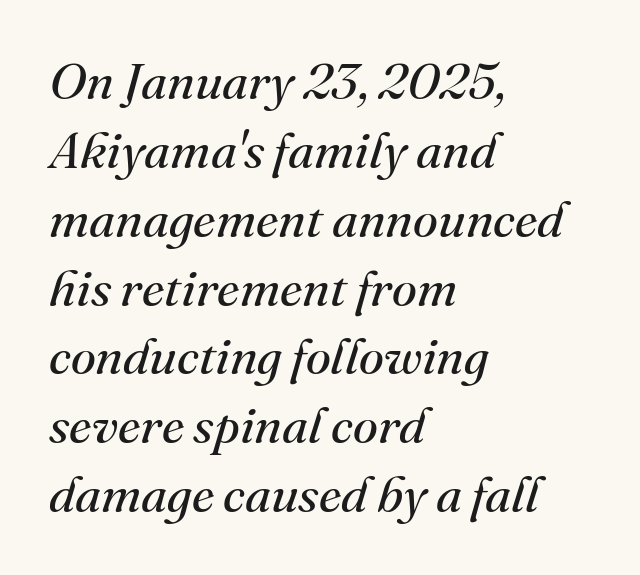
Are there feet on the stems? There are — it's a serif. Interline gaps are of average width in this sample. The paragraph has a hard left edge and a soft right edge. Underline: absent. Summary of weight: not heavy and not bold.
